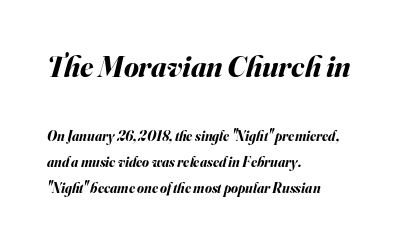
Q: Is the text bold? A: Yes.
Q: Is the text italic (slanted)? A: Yes, it leans right by about 16 degrees.
Q: Is the text underlined? A: No.
Q: How is the paragraph aligned? A: Left-aligned.
Q: Is the spacing between letters normal or unusually wide? A: Normal.
Q: Which block of text is set in a larger size, the first (top) or the second (bottom)? A: The first (top) one.
Q: Width (condensed, normal, or wide)? A: Normal.
Q: Stroke contrast? A: Medium.
Q: x-height? A: Small.
Q: Monospaced? A: No.
